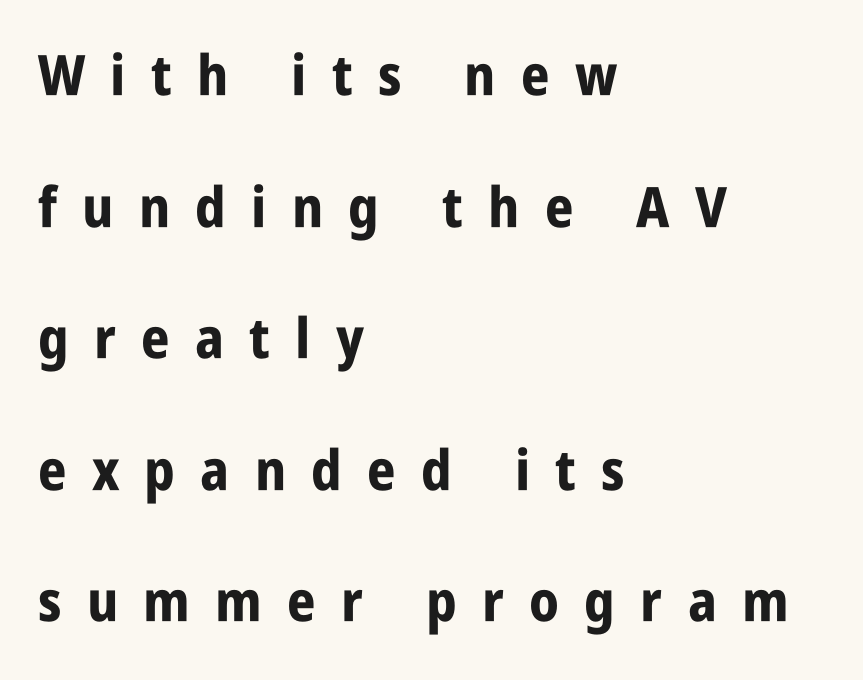
A typesetter would label this face a sans. Quick note: interline space is abundant. A student would call this left alignment; a typographer would say flush left, rag right. Looks like regular typesetting: each glyph gets only the width it needs.
